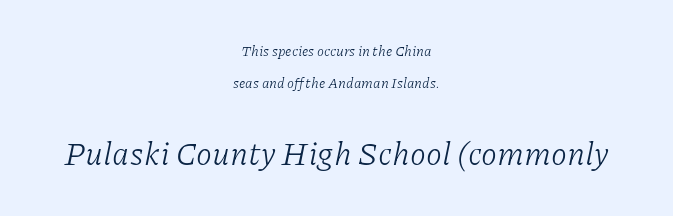
Q: Is the text bold? A: No.
Q: Is the text italic (slanted)? A: Yes, it leans right by about 11 degrees.
Q: Is the typeface a serif or a sans-serif typeface? A: Serif.
Q: Is the text underlined? A: No.
Q: How is the paragraph aligned? A: Centered.
Q: Is the spacing between letters normal or unusually wide? A: Normal.
Q: Is the spacing between lines tight, normal or loose? A: Loose.
Q: Which block of text is set in a larger size, the first (top) or the second (bottom)? A: The second (bottom) one.
Q: Width (condensed, normal, or wide)? A: Normal.
Q: Stroke contrast? A: Low.
Q: x-height? A: Medium.
Q: Monospaced? A: No.
